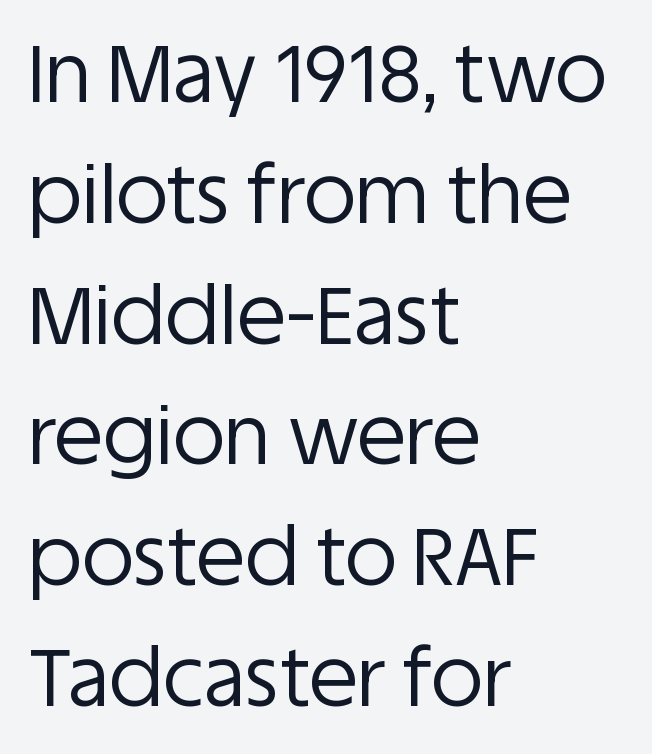
{"serif": "no", "italic": "no", "bold": "no", "weight": "regular", "width": "normal", "stroke_contrast": "low", "x_height": "large", "monospaced": "no", "underline": "no", "align": "left", "line_spacing": "normal", "line_spacing_ratio": 1.51, "letter_spacing": "normal", "letter_spacing_em": 0.0, "glyph_px": 80}
